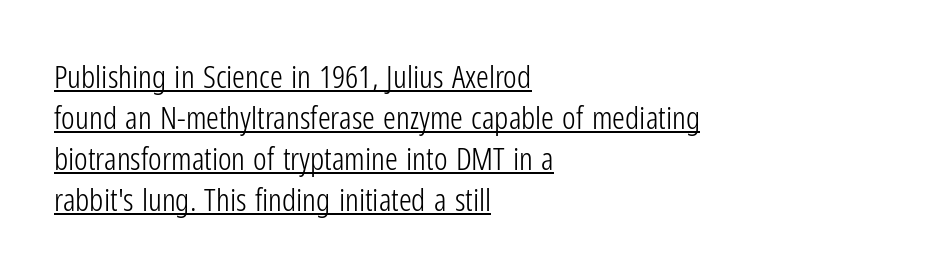
Default kerning and tracking; the words read as compact shapes. Typographically, this falls in the sans-serif category. Each line of the rendering has a horizontal stroke beneath the glyphs. Whoever set this chose a conventional vertical rhythm.
